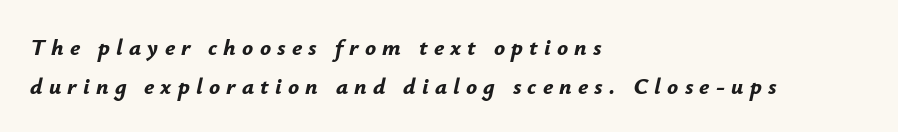
The strokes are fattened all the way to bold. The letters are spread apart with noticeably loose tracking. The baseline area is clear. Notice how the stems are inclined rather than vertical — that's the hallmark of italics.
